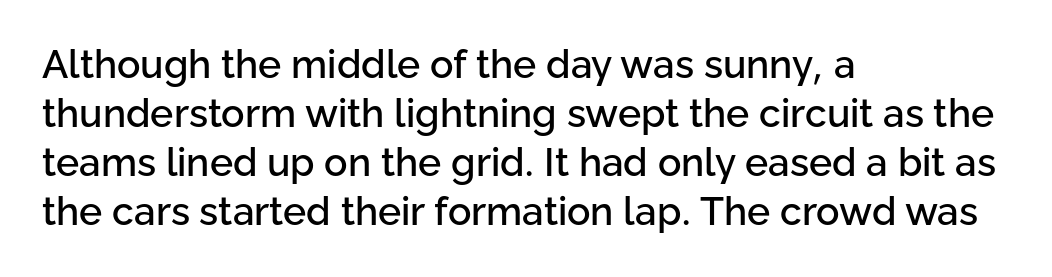
You could call the tracking neutral — neither tight nor loose. The area under the type is left untouched. Do the characters align in a grid? No, the font is proportional. In terms of letterform style, serifs are entirely absent. Left-aligned paragraph, ragged on the right.
